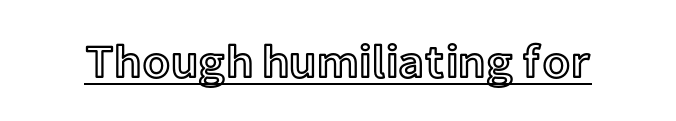
{"italic": "no", "width": "normal", "x_height": "medium", "monospaced": "no", "underline": "yes", "letter_spacing": "normal", "letter_spacing_em": 0.0, "glyph_px": 46}
